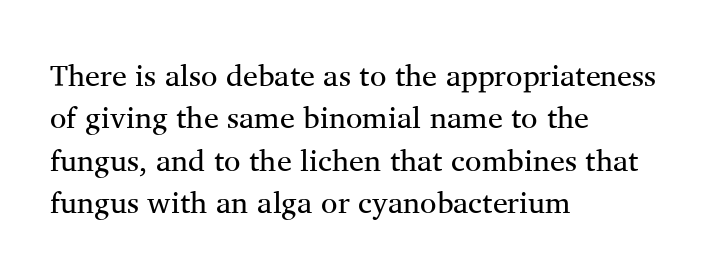
The image shows 30 px regular-weight serif type, upright; set left-aligned, normal line spacing (1.41x), normal letter spacing, not underlined; medium stroke contrast and a medium x-height.
